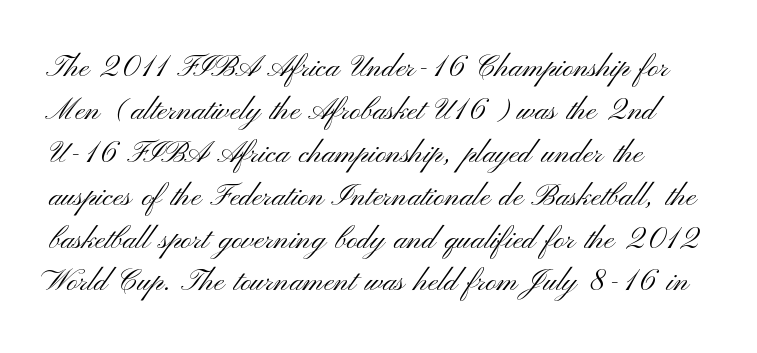
Q: Is the text bold? A: No.
Q: Is the text italic (slanted)? A: Yes.
Q: Is the typeface a serif or a sans-serif typeface? A: Sans-serif.
Q: Is the text underlined? A: No.
Q: Is the spacing between letters normal or unusually wide? A: Normal.
Q: Is the spacing between lines tight, normal or loose? A: Normal.
Q: Width (condensed, normal, or wide)? A: Wide.
Q: Stroke contrast? A: Medium.
Q: x-height? A: Small.
Q: Monospaced? A: No.
